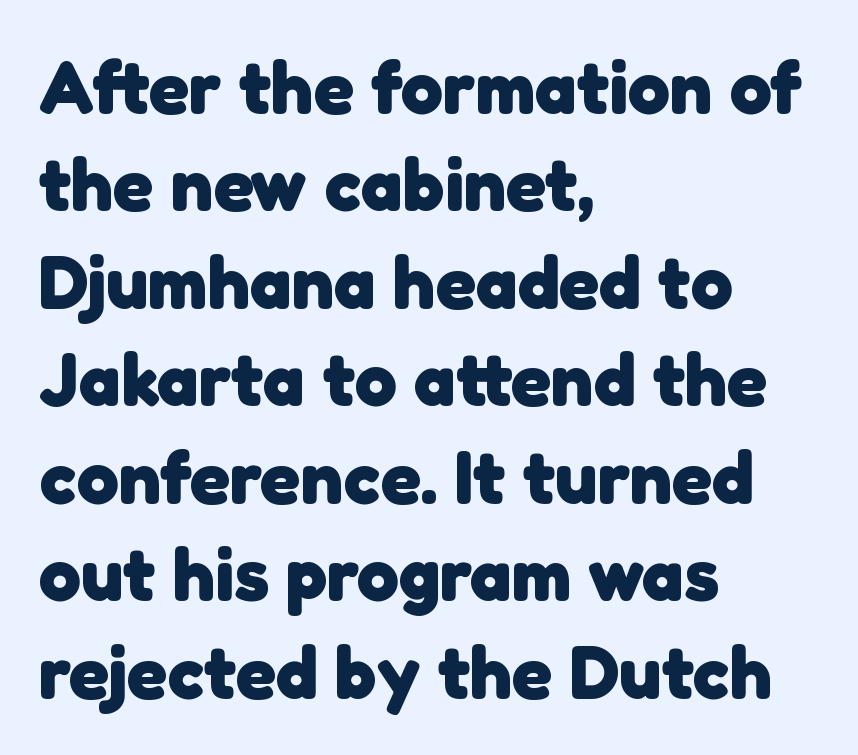
The letters carry no serifs — their stems end cleanly without finishing strokes. Students, note that the glyphs here touch the page at normal intervals. As a designer I'd log this as weight 700, bold. The glyphs are unaccompanied by any horizontal stroke below them.
